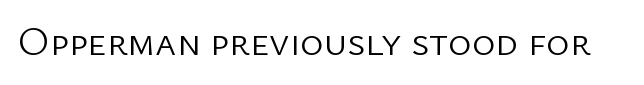
The image shows 40 px light sans-serif type, upright; set normal letter spacing, not underlined; low stroke contrast and a medium x-height.
